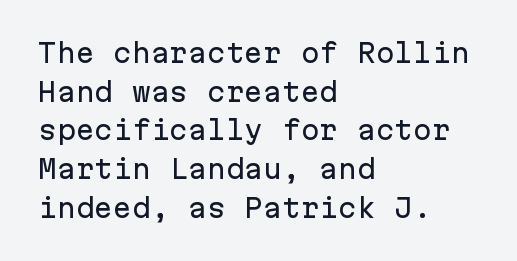
{"italic": "no", "underline": "no", "align": "left", "line_spacing": "normal", "line_spacing_ratio": 1.55, "letter_spacing": "normal", "letter_spacing_em": 0.0, "glyph_px": 25}
